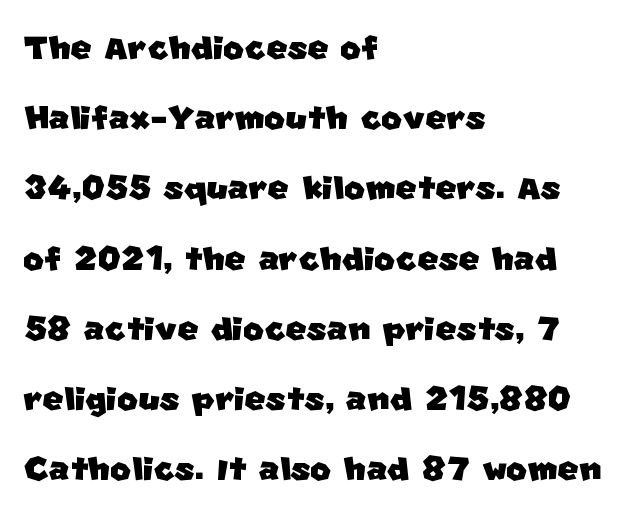
The image shows 45 px sans-serif type; set left-aligned, normal line spacing (1.56x), normal letter spacing, not underlined; low stroke contrast and a large x-height.
